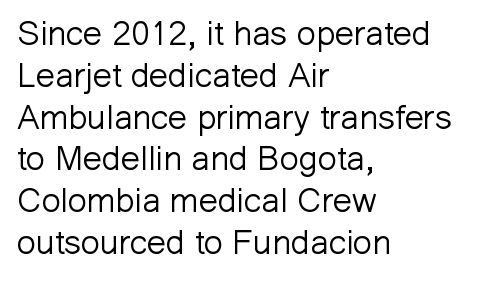
There is no visible air inserted between adjacent glyphs. Each letter's strokes conclude bluntly, with no projecting serifs. Type without underlining. The typeface has the unassuming heft of standard copy or less.
